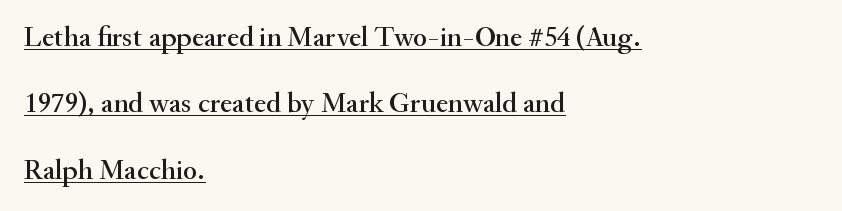
The image shows 29 px serif type, upright; set left-aligned, loose line spacing (2.29x), normal letter spacing, underlined; medium stroke contrast and a small x-height.
